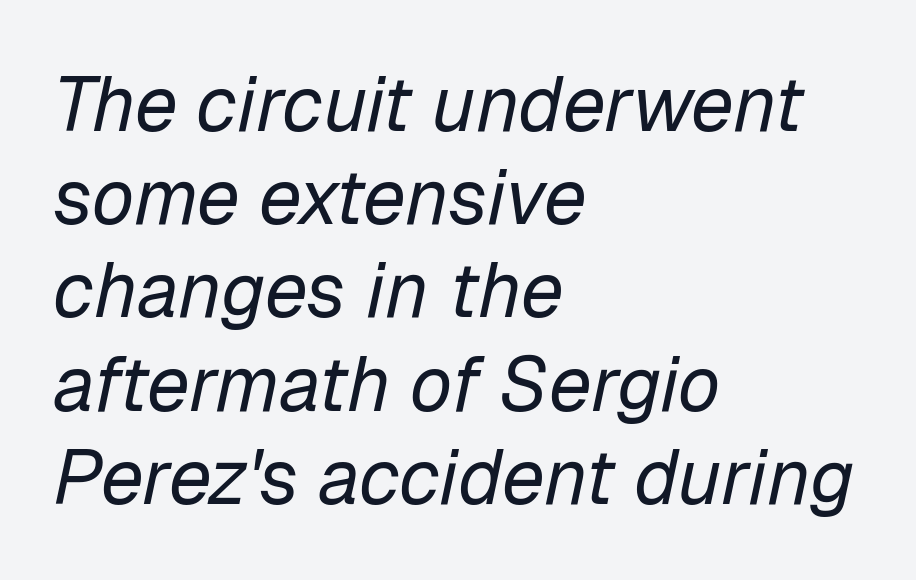
{"italic": "yes", "lean": "right", "slant_degrees": 12, "bold": "no", "weight": "regular", "width": "normal", "stroke_contrast": "low", "x_height": "medium", "monospaced": "no", "underline": "no", "align": "left", "line_spacing_ratio": 1.21, "letter_spacing": "normal", "letter_spacing_em": 0.0, "glyph_px": 77}
